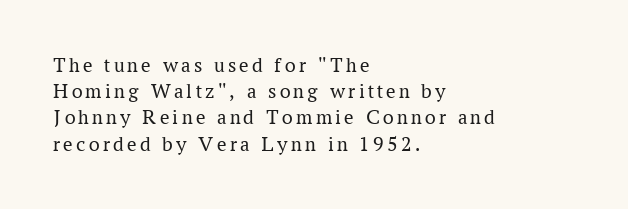
Q: Is the text bold? A: No.
Q: Is the text italic (slanted)? A: No, it is upright.
Q: Is the text underlined? A: No.
Q: How is the paragraph aligned? A: Left-aligned.
Q: Is the spacing between lines tight, normal or loose? A: Normal.
